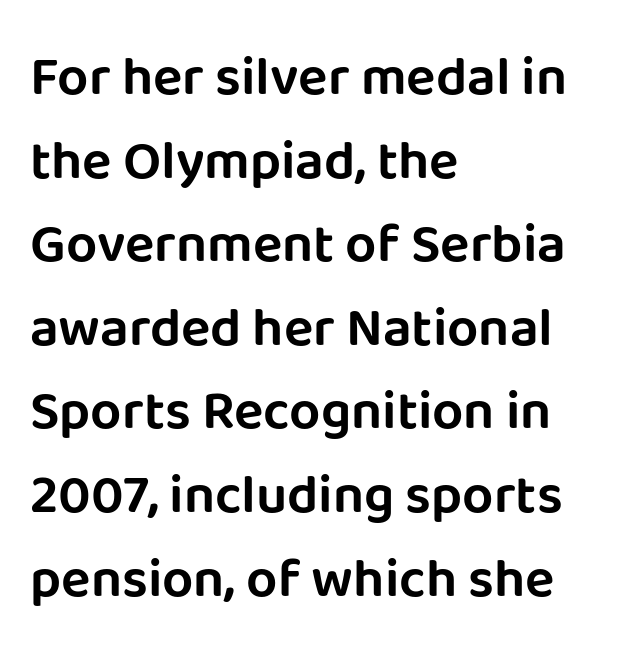
The image shows 55 px sans-serif type, upright; set left-aligned, normal line spacing (1.52x), normal letter spacing, not underlined; low stroke contrast and a large x-height.
